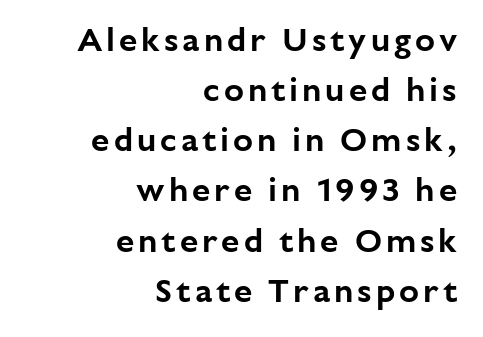
The image shows 33 px sans-serif type, upright; set right-aligned, normal line spacing (1.52x), not underlined; low stroke contrast and a medium x-height.
